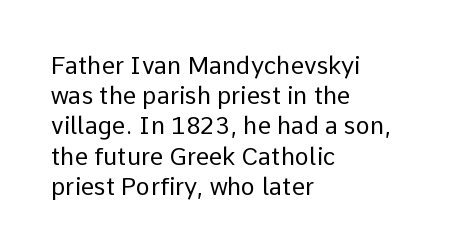
The weight would be labelled regular, book, light, or lighter still. Every stem runs plumb, perpendicular to the baseline. Descender tails drop into unmarked territory. One glance says typical: line gaps are just what's usual.
